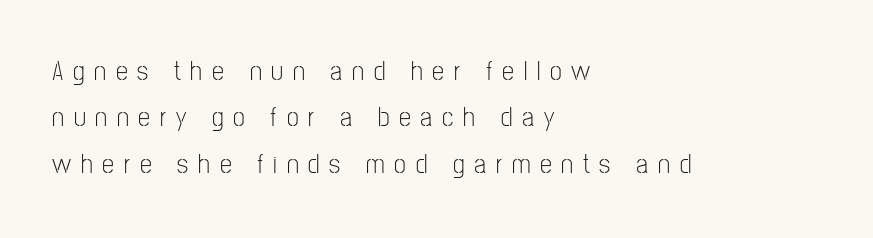
{"italic": "no", "bold": "no", "underline": "no", "align": "left", "line_spacing_ratio": 1.72, "letter_spacing": "wide", "letter_spacing_em": 0.36, "glyph_px": 27}
